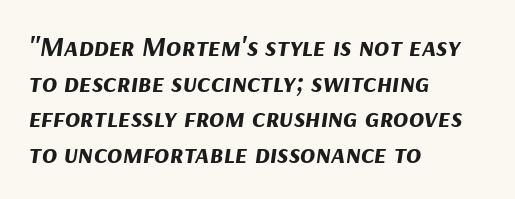
{"italic": "yes", "lean": "right", "slant_degrees": 9, "bold": "yes", "weight": "bold", "width": "normal", "stroke_contrast": "medium", "x_height": "medium", "monospaced": "no", "underline": "no", "align": "left", "line_spacing": "normal", "line_spacing_ratio": 1.27, "letter_spacing": "normal", "letter_spacing_em": 0.0, "glyph_px": 28}
